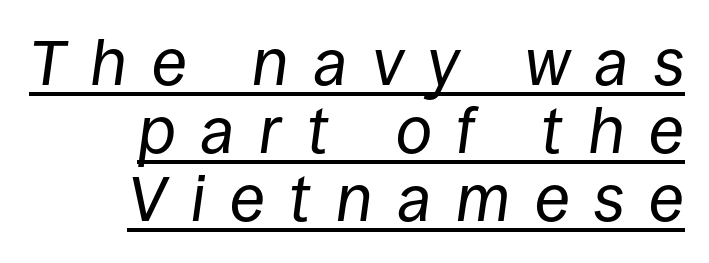
{"italic": "yes", "lean": "right", "slant_degrees": 8, "bold": "no", "weight": "regular", "width": "normal", "stroke_contrast": "low", "x_height": "large", "monospaced": "no", "underline": "yes", "align": "right", "line_spacing": "tight", "line_spacing_ratio": 1.05, "letter_spacing": "wide", "letter_spacing_em": 0.38, "glyph_px": 65}
